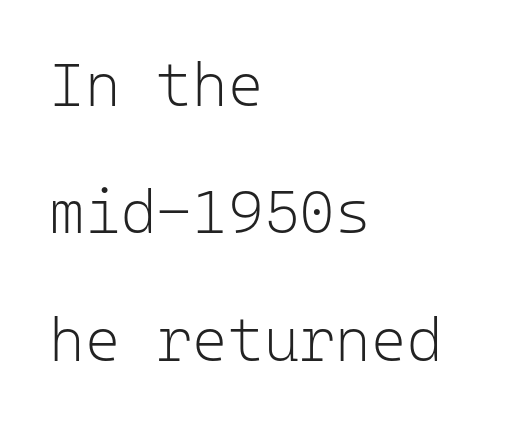
These lines keep a tight, regular rhythm from letter to letter. Type style note: lacks serifs. Type without underlining. Typeset ragged right — the left edge is the straight one.
